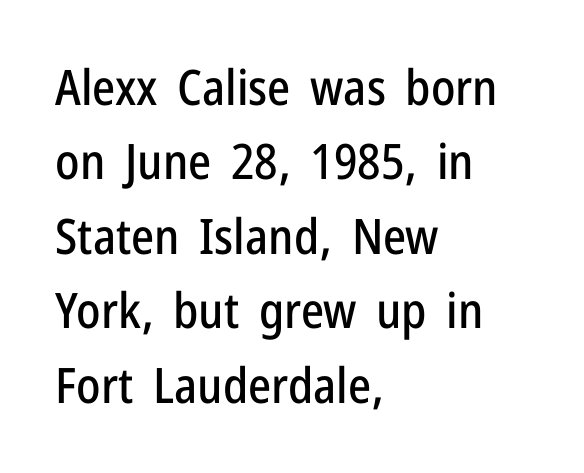
Interline gaps are of average width in this sample. Students, note that the glyphs here touch the page at normal intervals. Vertical strokes here are truly vertical. Line beginnings align vertically; line endings do not. The font family rendered here belongs to the sans-serif group.
